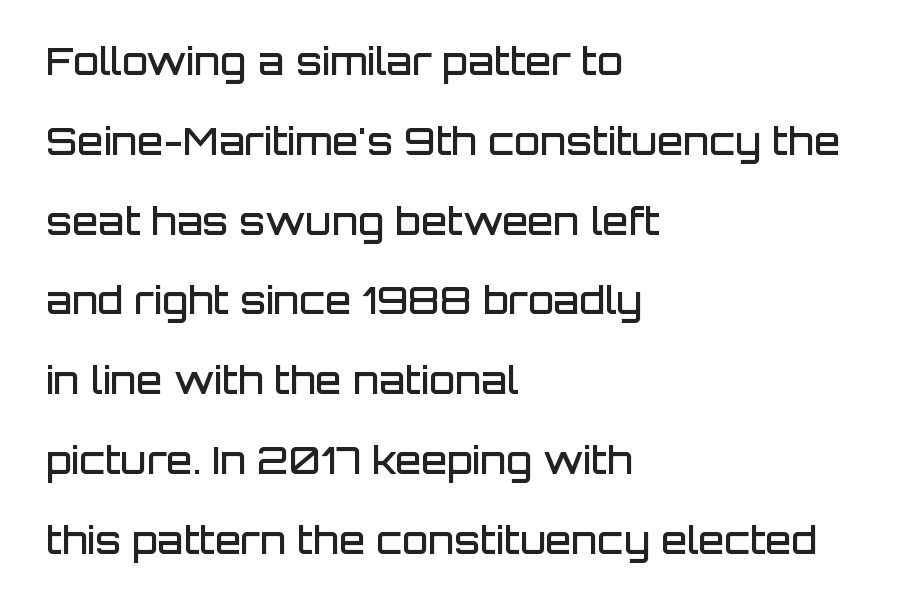
Q: Is the text bold? A: Semi-bold.
Q: Is the text italic (slanted)? A: No, it is upright.
Q: Is the typeface a serif or a sans-serif typeface? A: Sans-serif.
Q: Is the text underlined? A: No.
Q: How is the paragraph aligned? A: Left-aligned.
Q: Is the spacing between letters normal or unusually wide? A: Normal.
Q: Is the spacing between lines tight, normal or loose? A: Loose.
Q: Width (condensed, normal, or wide)? A: Normal.
Q: Stroke contrast? A: Low.
Q: x-height? A: Large.
Q: Monospaced? A: No.
